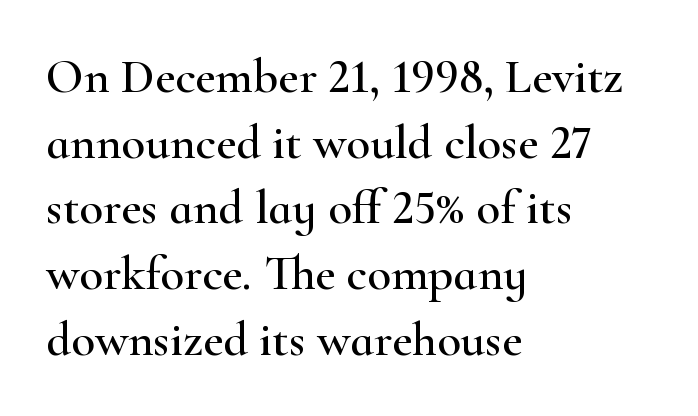
{"serif": "yes", "italic": "no", "width": "wide", "stroke_contrast": "high", "x_height": "small", "monospaced": "no", "underline": "no", "align": "left", "line_spacing": "normal", "line_spacing_ratio": 1.34, "letter_spacing": "normal", "letter_spacing_em": 0.0, "glyph_px": 49}
